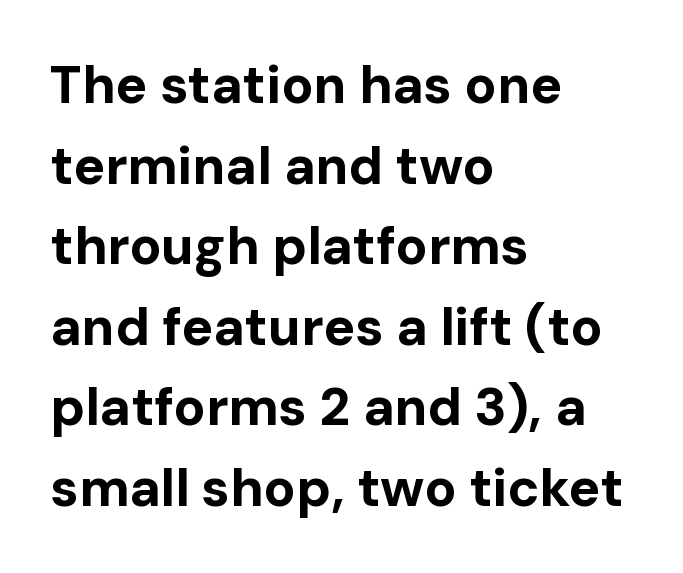
Weight: bold. Varying glyph widths throughout — classic text-font behaviour. Compared with typical paragraphs, the rows here are spaced about the same. Check the space under the baseline: it is left empty.
